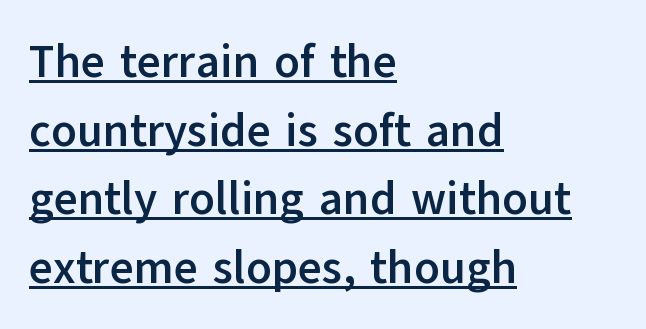
Note the varied advance widths — an 'i' is clearly narrower than an 'm'. The sample's only ornament is a line tracing under the words. A full-strength bold gives these letters their thick strokes. A typesetter would label this face a sans. If you drew a ruler down the left edge, every line would touch it. Compared with typical body copy, the letter spacing here is the same.
